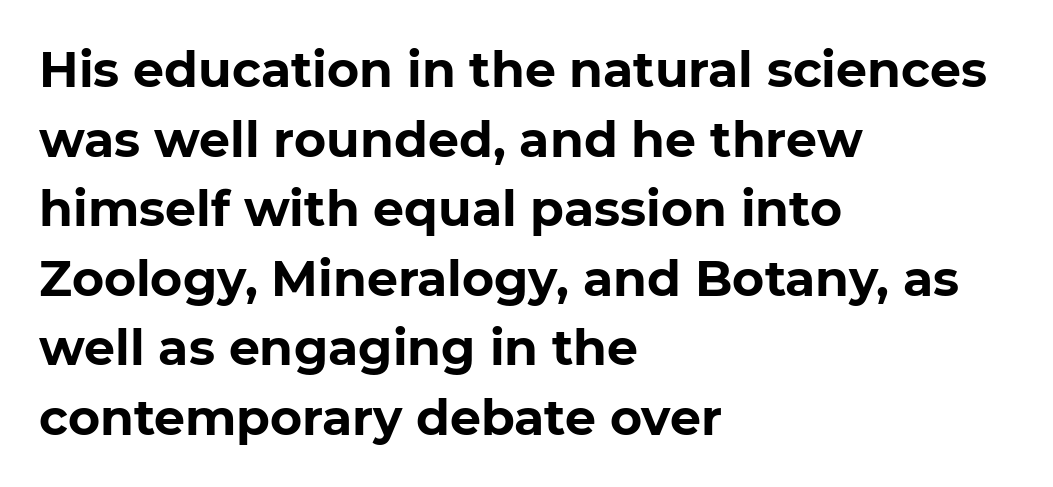
The image shows 49 px bold sans-serif type, upright; set left-aligned, normal line spacing (1.42x), normal letter spacing, not underlined; low stroke contrast and a medium x-height.
